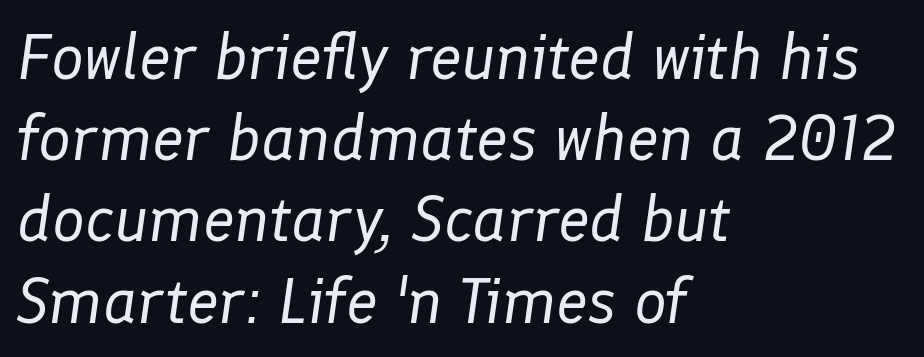
{"italic": "yes", "lean": "right", "slant_degrees": 8, "bold": "no", "weight": "regular", "width": "normal", "stroke_contrast": "low", "x_height": "medium", "monospaced": "no", "underline": "no", "align": "left", "line_spacing": "normal", "line_spacing_ratio": 1.25, "letter_spacing": "normal", "letter_spacing_em": 0.0, "glyph_px": 65}
